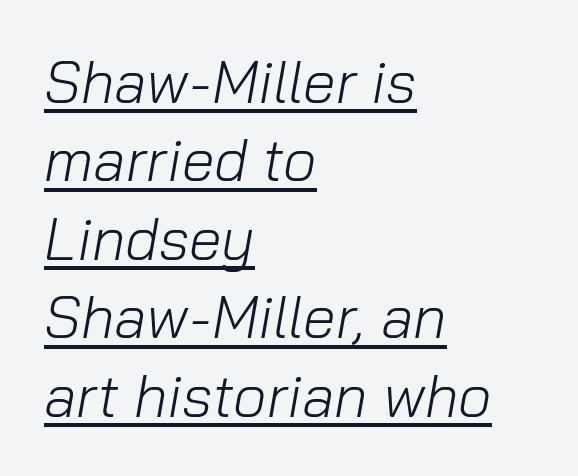
Is this a fixed-width face? No — the glyphs have proportional, varying widths. Caption: multi-line text, flush left, ragged right. Decoration check: the copy is underlined. The passage shown is not bold in any degree.
